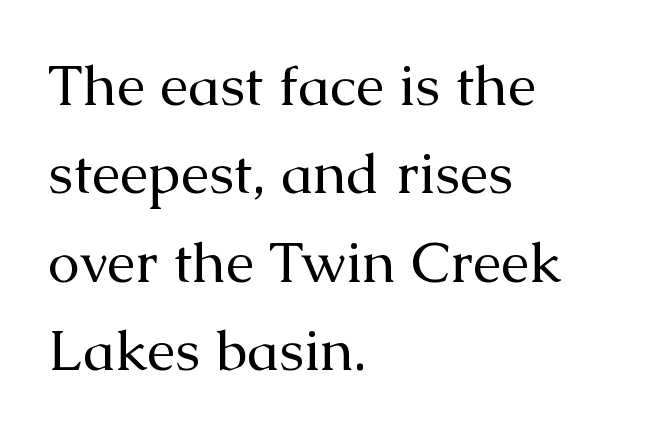
Vertical spacing — default. Left-aligned paragraph, ragged on the right. Letters have the restrained weight of plain body copy at most. Here the designer chose a conventional face with non-uniform glyph widths. The font family rendered here belongs to the serif group. Each row of text sits above clean, open space.
